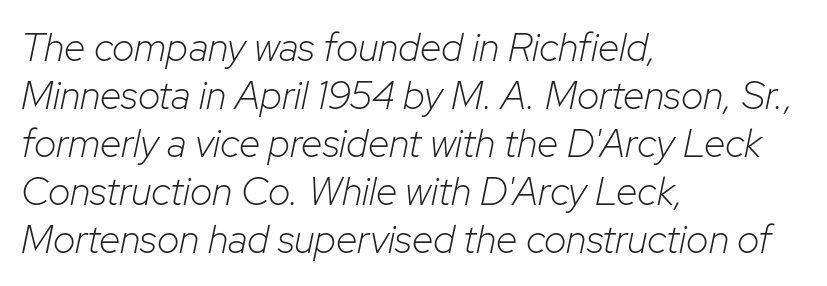
Caption: standard tracking, unaltered. Casual observation: everything's shoved over to the left. No letter is thick-stroked: the sample isn't bold. The letters advance in unequal steps, a hallmark of proportional type. Underline: absent. The letters are slanted; this is an italic face.
